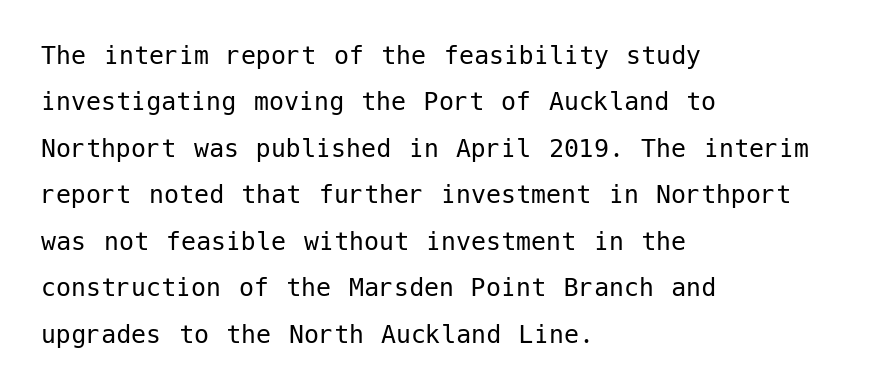
Q: Is the text bold? A: No.
Q: Is the text italic (slanted)? A: No, it is upright.
Q: Is the typeface a serif or a sans-serif typeface? A: Sans-serif.
Q: Is the text underlined? A: No.
Q: How is the paragraph aligned? A: Left-aligned.
Q: Is the spacing between letters normal or unusually wide? A: Normal.
Q: Is the spacing between lines tight, normal or loose? A: Normal.
Q: Width (condensed, normal, or wide)? A: Normal.
Q: Stroke contrast? A: Low.
Q: x-height? A: Medium.
